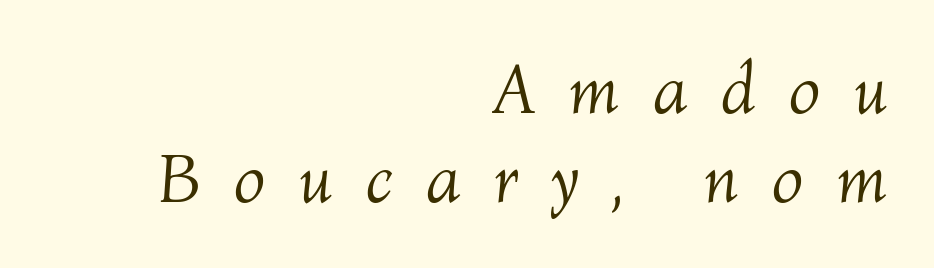
Q: Is the text bold? A: No.
Q: Is the text italic (slanted)? A: Yes, it leans right by about 4 degrees.
Q: Is the text underlined? A: No.
Q: How is the paragraph aligned? A: Right-aligned.
Q: Is the spacing between letters normal or unusually wide? A: Unusually wide.
Q: Is the spacing between lines tight, normal or loose? A: Normal.
Q: Width (condensed, normal, or wide)? A: Normal.
Q: Stroke contrast? A: Medium.
Q: x-height? A: Medium.
Q: Monospaced? A: No.
